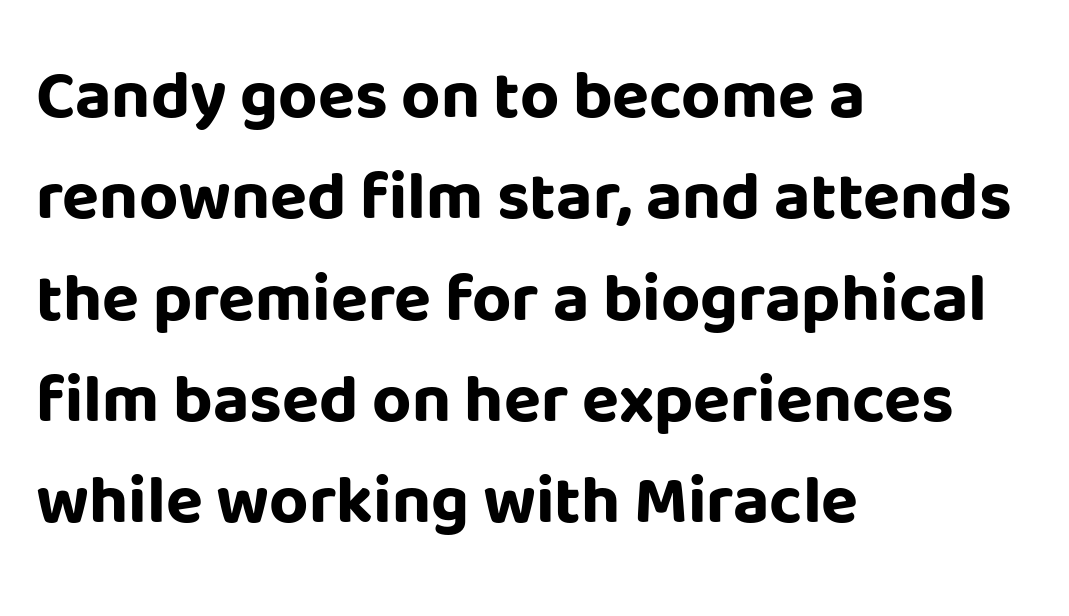
The image shows 68 px bold sans-serif type, upright; set left-aligned, normal line spacing (1.49x), normal letter spacing, not underlined; low stroke contrast and a large x-height.
